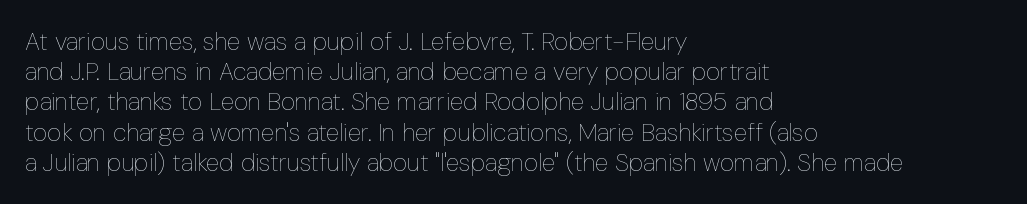
The image shows 25 px text type, upright; set left-aligned, line spacing 1.21x, normal letter spacing, not underlined.
